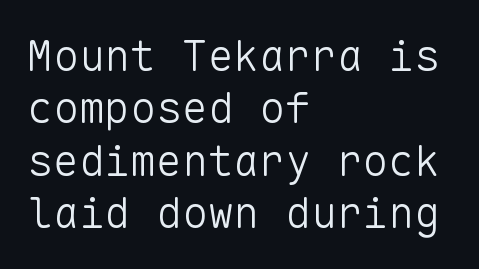
Q: Is the text bold? A: No.
Q: Is the text italic (slanted)? A: No, it is upright.
Q: Is the typeface a serif or a sans-serif typeface? A: Sans-serif.
Q: Is the text underlined? A: No.
Q: How is the paragraph aligned? A: Left-aligned.
Q: Is the spacing between letters normal or unusually wide? A: Normal.
Q: Width (condensed, normal, or wide)? A: Normal.
Q: Stroke contrast? A: Low.
Q: x-height? A: Medium.
Q: Monospaced? A: Yes.
